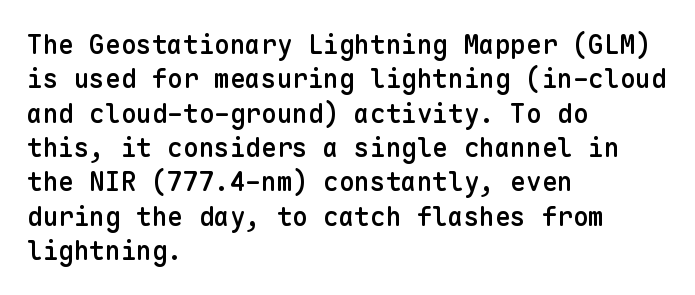
The image shows 26 px text type, upright; set left-aligned, normal line spacing (1.32x), normal letter spacing, not underlined.
